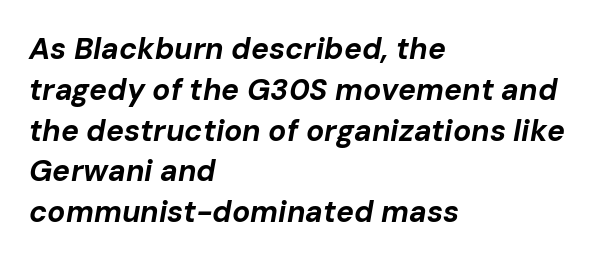
The image shows 30 px bold type, italic (leaning right); set left-aligned, normal line spacing (1.36x), normal letter spacing, not underlined; low stroke contrast and a medium x-height.
